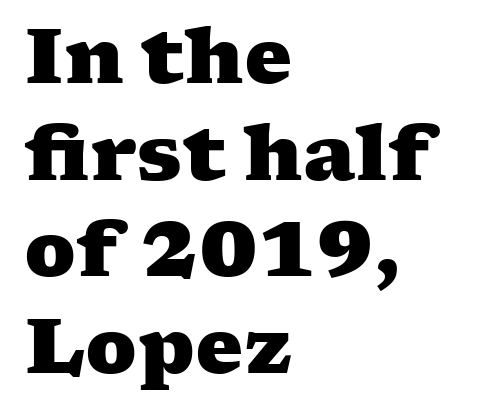
Q: Is the text bold? A: Yes.
Q: Is the typeface a serif or a sans-serif typeface? A: Serif.
Q: Is the text underlined? A: No.
Q: How is the paragraph aligned? A: Left-aligned.
Q: Is the spacing between letters normal or unusually wide? A: Normal.
Q: Is the spacing between lines tight, normal or loose? A: Normal.
Q: Width (condensed, normal, or wide)? A: Wide.
Q: Stroke contrast? A: Medium.
Q: x-height? A: Medium.
Q: Monospaced? A: No.
